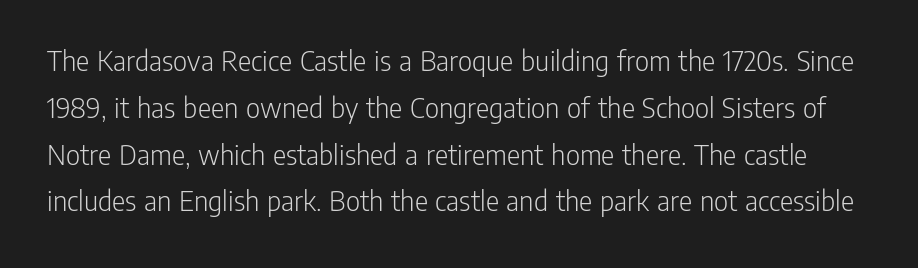
The image shows 31 px light, condensed sans-serif type, upright; set normal line spacing (1.51x), normal letter spacing, not underlined; low stroke contrast and a medium x-height.
